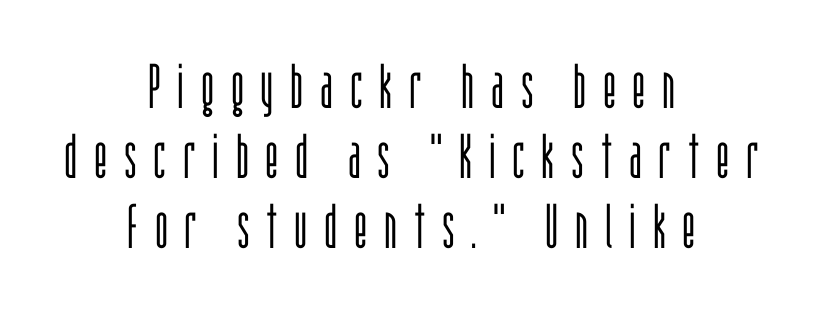
The image shows 62 px light, condensed sans-serif type, upright; set centered, tight line spacing (1.13x), unusually wide letter spacing (+0.27 em), not underlined; low stroke contrast and a large x-height.
